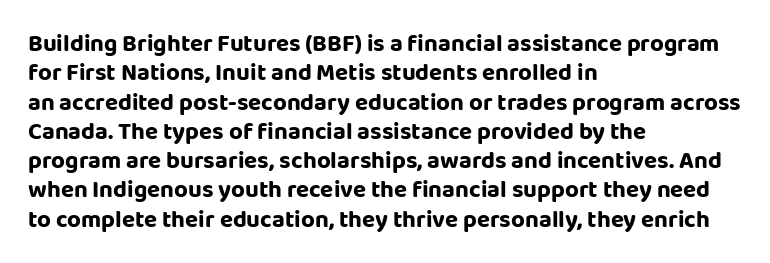
Q: Is the text italic (slanted)? A: No, it is upright.
Q: Is the text underlined? A: No.
Q: How is the paragraph aligned? A: Left-aligned.
Q: Is the spacing between letters normal or unusually wide? A: Normal.
